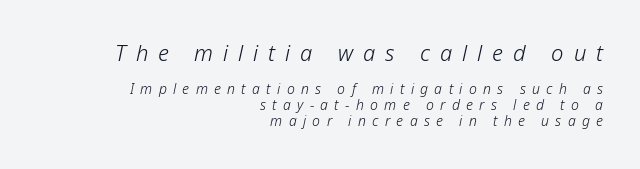
The image shows 22 px text type, italic (leaning right); set right-aligned, tight line spacing (1.13x), unusually wide letter spacing (+0.45 em), not underlined; the first (top) block is 1.57x larger.
